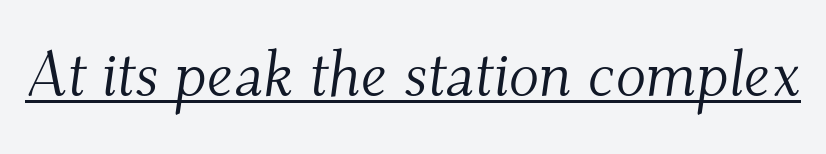
{"serif": "yes", "italic": "yes", "lean": "right", "slant_degrees": 9, "bold": "no", "weight": "light", "width": "normal", "stroke_contrast": "medium", "x_height": "small", "monospaced": "no", "underline": "yes", "letter_spacing": "normal", "letter_spacing_em": 0.0, "glyph_px": 63}
